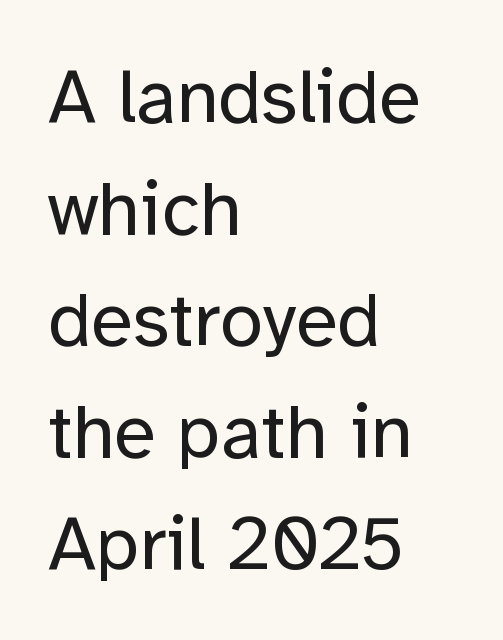
Unlike italic type, these characters show no tilt at all. Here the glyphs are tracked normally, forming tight word shapes. Is this a heavy cut? Hardly; it is regular or lighter. You could not count columns in this text — the font is proportionally spaced. This rendering uses left alignment, leaving the right contour irregular.
